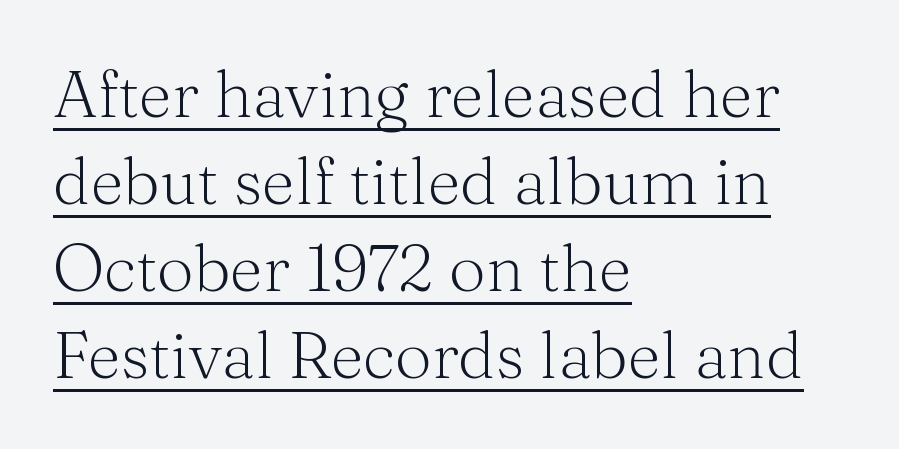
{"serif": "yes", "italic": "no", "bold": "no", "weight": "light", "width": "normal", "stroke_contrast": "medium", "x_height": "medium", "monospaced": "no", "underline": "yes", "align": "left", "line_spacing": "normal", "line_spacing_ratio": 1.34, "letter_spacing": "normal", "letter_spacing_em": 0.0, "glyph_px": 65}
